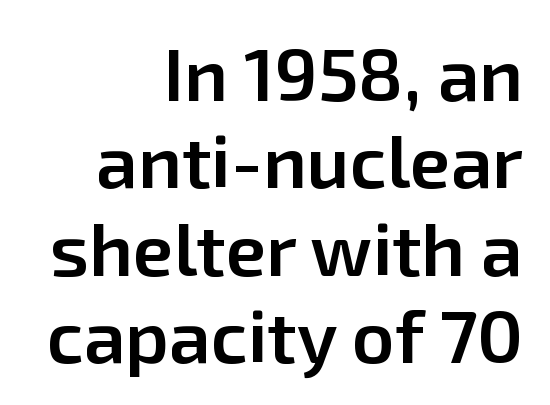
Alignment: flush right. The type sits square on the baseline with zero lean. The space directly below the letters is spotless. Here the designer chose a conventional face with non-uniform glyph widths.
